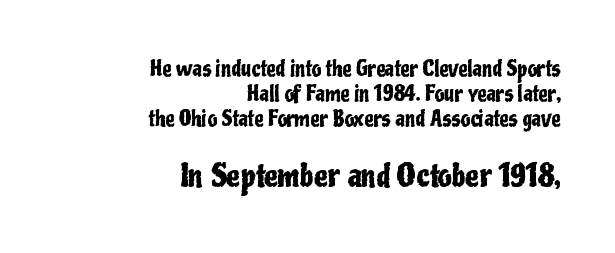
This layout puts the modest block above and the oversized block below. Check where the strokes stop: nothing finishes them off — pure sans. Posture: upright roman. You could not count columns in this text — the font is proportionally spaced. This sample uses plain, unmodified letter spacing.
